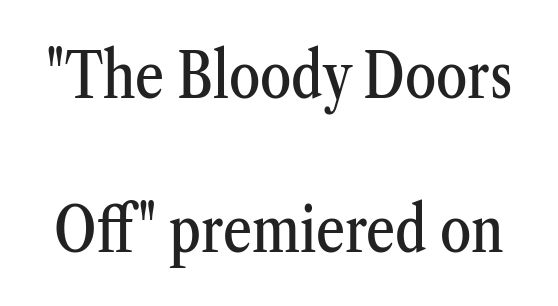
Q: Is the text italic (slanted)? A: No, it is upright.
Q: Is the typeface a serif or a sans-serif typeface? A: Serif.
Q: Is the text underlined? A: No.
Q: Is the spacing between letters normal or unusually wide? A: Normal.
Q: Is the spacing between lines tight, normal or loose? A: Loose.
Q: Width (condensed, normal, or wide)? A: Condensed.
Q: Stroke contrast? A: Medium.
Q: x-height? A: Medium.
Q: Monospaced? A: No.
